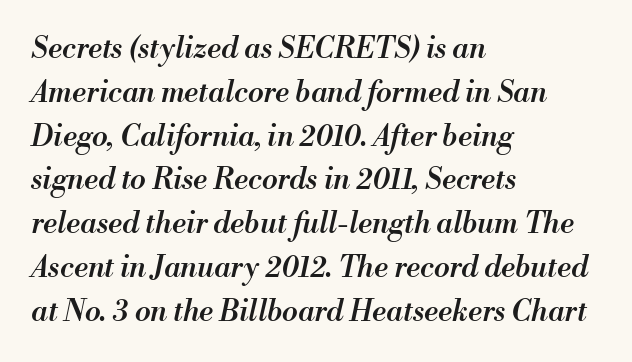
In CSS terms this would be text-align: left. These words are printed semibold, heavier than regular yet not bold. Leading: standard. Do the characters align in a grid? No, the font is proportional.
